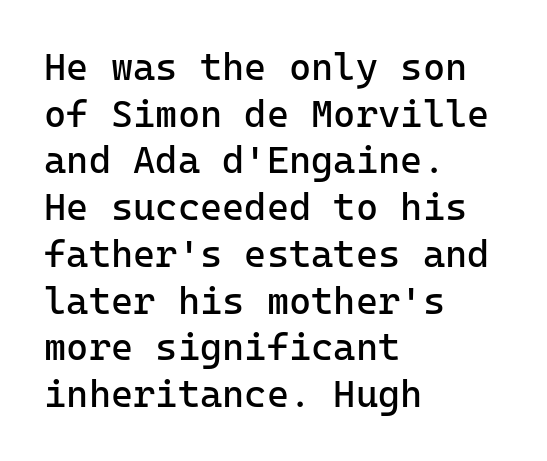
The image shows 38 px regular-weight sans-serif type, upright, monospaced; set left-aligned, line spacing 1.23x, normal letter spacing, not underlined; low stroke contrast and a medium x-height.
